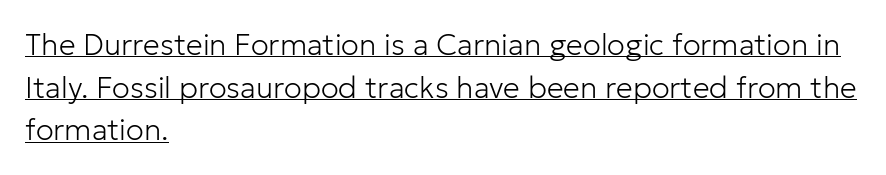
{"serif": "no", "italic": "no", "bold": "no", "weight": "light", "width": "normal", "stroke_contrast": "low", "x_height": "medium", "monospaced": "no", "underline": "yes", "align": "left", "line_spacing": "normal", "line_spacing_ratio": 1.42, "letter_spacing": "normal", "letter_spacing_em": 0.0, "glyph_px": 30}
